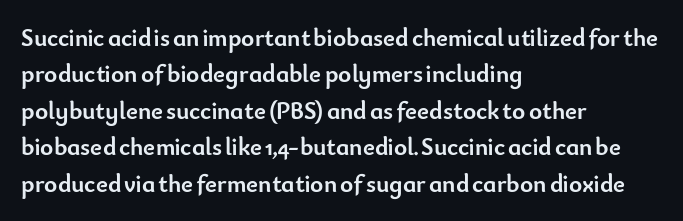
Q: Is the text bold? A: Yes.
Q: Is the text italic (slanted)? A: No, it is upright.
Q: Is the text underlined? A: No.
Q: How is the paragraph aligned? A: Left-aligned.
Q: Is the spacing between letters normal or unusually wide? A: Normal.
Q: Is the spacing between lines tight, normal or loose? A: Normal.
